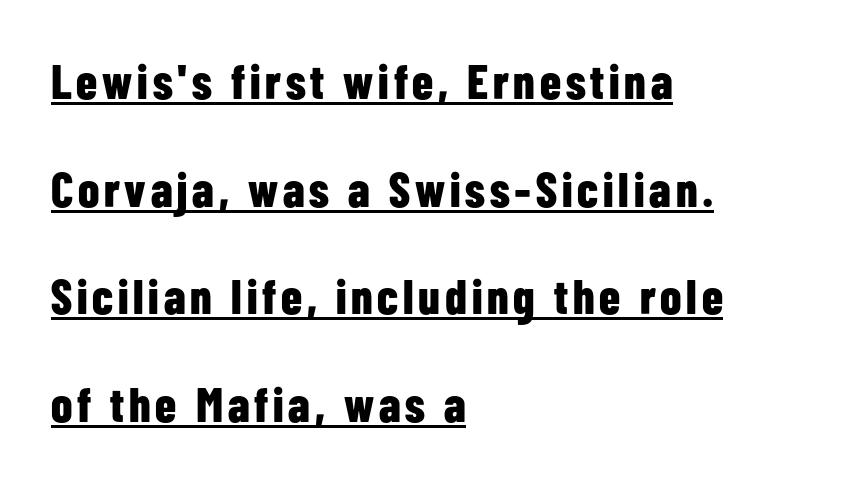
{"serif": "no", "italic": "no", "bold": "yes", "weight": "bold", "width": "condensed", "stroke_contrast": "low", "x_height": "medium", "monospaced": "no", "underline": "yes", "align": "left", "line_spacing": "loose", "line_spacing_ratio": 2.24, "glyph_px": 48}
